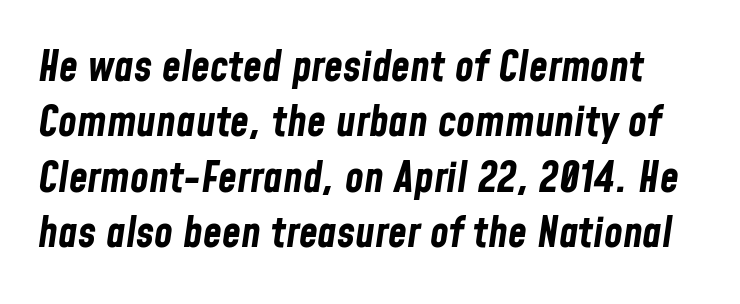
Q: Is the text bold? A: Yes.
Q: Is the text italic (slanted)? A: Yes, it leans right by about 8 degrees.
Q: Is the text underlined? A: No.
Q: Is the spacing between letters normal or unusually wide? A: Normal.
Q: Is the spacing between lines tight, normal or loose? A: Normal.
Q: Width (condensed, normal, or wide)? A: Condensed.
Q: Stroke contrast? A: Low.
Q: x-height? A: Medium.
Q: Monospaced? A: No.
